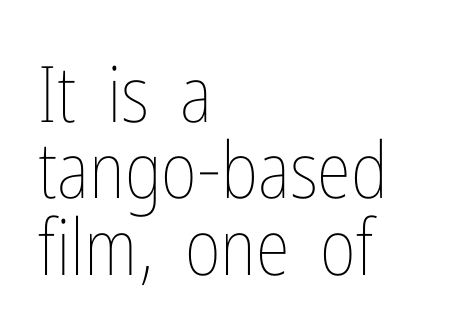
Q: Is the text bold? A: No.
Q: Is the text italic (slanted)? A: No, it is upright.
Q: Is the text underlined? A: No.
Q: How is the paragraph aligned? A: Left-aligned.
Q: Is the spacing between letters normal or unusually wide? A: Normal.
Q: Is the spacing between lines tight, normal or loose? A: Tight.
Q: Width (condensed, normal, or wide)? A: Condensed.
Q: Stroke contrast? A: Low.
Q: x-height? A: Medium.
Q: Monospaced? A: No.
